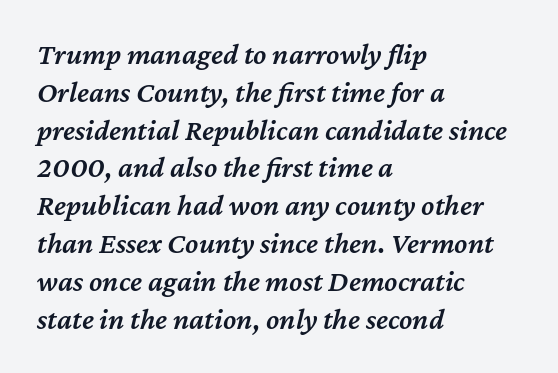
Q: Is the text bold? A: Semi-bold.
Q: Is the text italic (slanted)? A: Yes, it leans right by about 12 degrees.
Q: Is the text underlined? A: No.
Q: How is the paragraph aligned? A: Left-aligned.
Q: Is the spacing between letters normal or unusually wide? A: Normal.
Q: Is the spacing between lines tight, normal or loose? A: Normal.
Q: Width (condensed, normal, or wide)? A: Normal.
Q: Stroke contrast? A: Medium.
Q: x-height? A: Medium.
Q: Monospaced? A: No.
